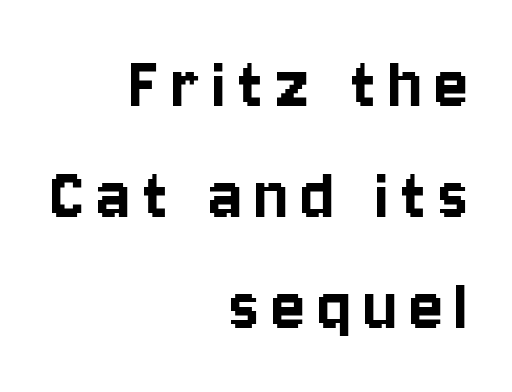
{"serif": "no", "italic": "no", "width": "condensed", "stroke_contrast": "low", "x_height": "large", "monospaced": "no", "underline": "no", "align": "right", "line_spacing": "normal", "line_spacing_ratio": 1.42, "glyph_px": 78}
